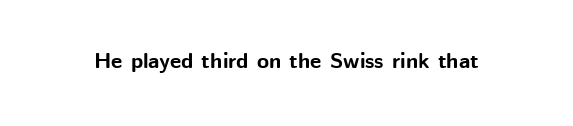
{"italic": "no", "bold": "yes", "underline": "no", "letter_spacing": "normal", "letter_spacing_em": 0.0, "glyph_px": 22}
